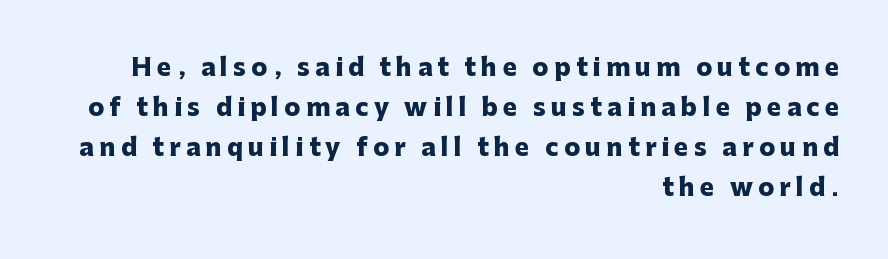
The image shows 24 px bold type, upright; set right-aligned, normal line spacing (1.66x), unusually wide letter spacing (+0.22 em), not underlined.
